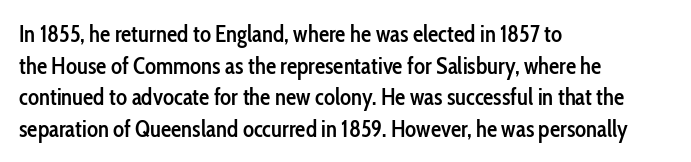
The image shows 23 px text type, upright; set left-aligned, normal line spacing (1.37x), normal letter spacing, not underlined.
